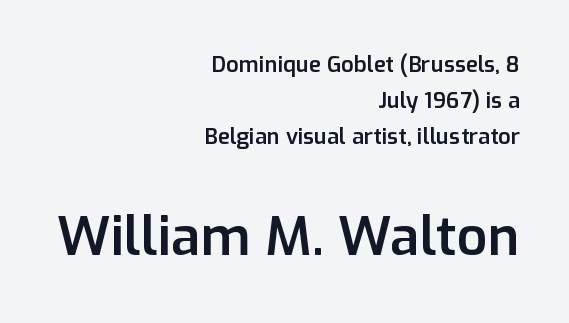
Posture: vertical. Honestly, there is no underline to notice here at all. The more generous point size was reserved for the lower chunk. Check where the strokes stop: nothing finishes them off — pure sans. The letters advance in unequal steps, a hallmark of proportional type. Nothing unusual about the tracking: characters are spaced as the font intends.
